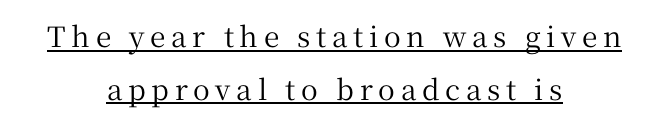
Q: Is the text italic (slanted)? A: No, it is upright.
Q: Is the typeface a serif or a sans-serif typeface? A: Serif.
Q: Is the text underlined? A: Yes.
Q: How is the paragraph aligned? A: Centered.
Q: Is the spacing between letters normal or unusually wide? A: Unusually wide.
Q: Width (condensed, normal, or wide)? A: Normal.
Q: Stroke contrast? A: Medium.
Q: x-height? A: Medium.
Q: Monospaced? A: No.
